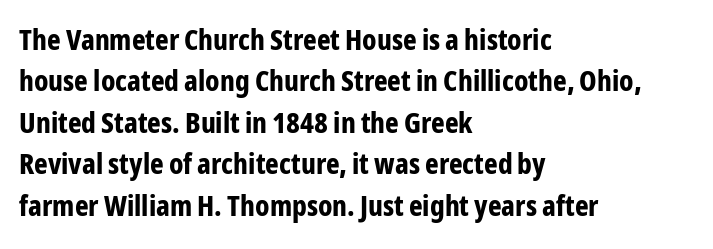
{"serif": "no", "italic": "no", "bold": "yes", "weight": "bold", "width": "condensed", "stroke_contrast": "low", "x_height": "medium", "monospaced": "no", "underline": "no", "align": "left", "line_spacing": "normal", "line_spacing_ratio": 1.43, "letter_spacing": "normal", "letter_spacing_em": 0.0, "glyph_px": 29}
